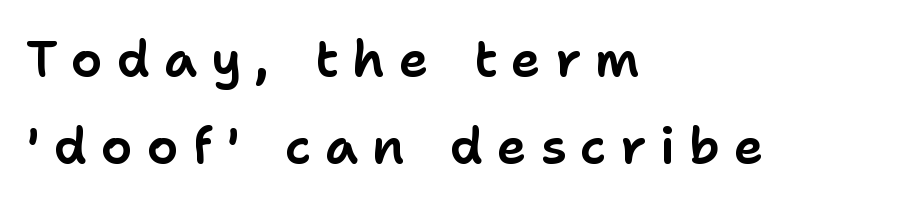
{"serif": "no", "italic": "no", "width": "normal", "stroke_contrast": "low", "x_height": "medium", "monospaced": "no", "underline": "no", "align": "left", "line_spacing_ratio": 1.74, "letter_spacing": "wide", "letter_spacing_em": 0.28, "glyph_px": 50}
